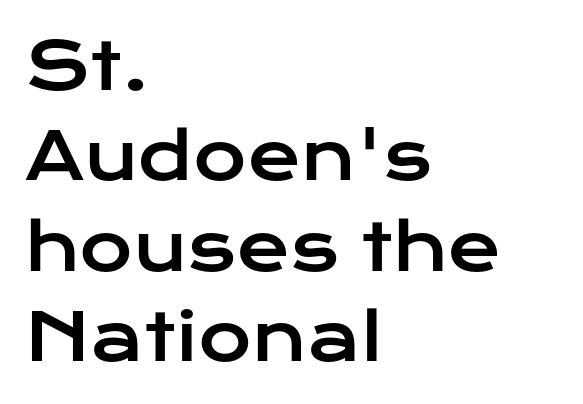
In CSS terms this would be text-align: left. Check under the words: just untouched page. The space between consecutive lines is moderate. A typesetter would mark this as roman, not italic. The typeface chosen for these lines omits serifs. The letterforms sit shoulder to shoulder at normal distance.
